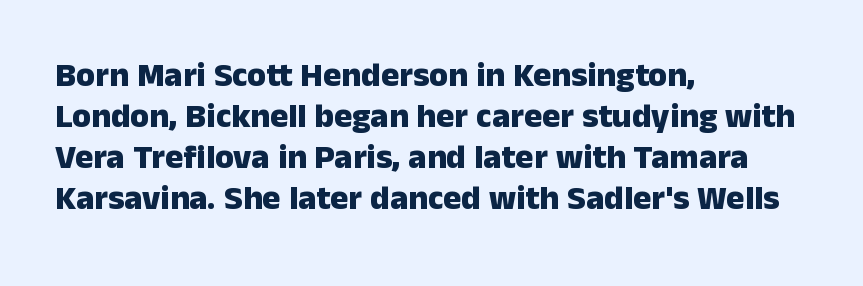
Q: Is the text bold? A: Yes.
Q: Is the text italic (slanted)? A: No, it is upright.
Q: Is the typeface a serif or a sans-serif typeface? A: Sans-serif.
Q: Is the text underlined? A: No.
Q: How is the paragraph aligned? A: Left-aligned.
Q: Is the spacing between letters normal or unusually wide? A: Normal.
Q: Width (condensed, normal, or wide)? A: Normal.
Q: Stroke contrast? A: Low.
Q: x-height? A: Medium.
Q: Monospaced? A: No.
